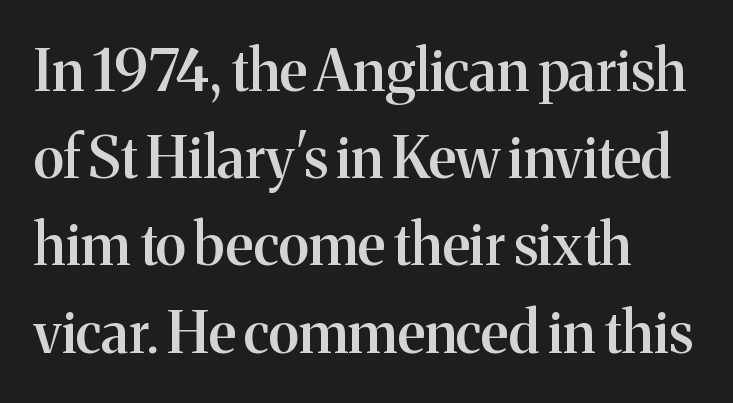
What weight is shown? A semibold, between regular and bold. Compared with typical body copy, the letter spacing here is the same. Is there any slant? The stems are plumb. Regarding leading, the lines here are spaced in the standard way. The typeface chosen for these lines features serifs.
